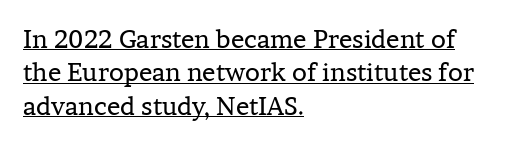
Casual observation: everything's shoved over to the left. Between one letter and the next there's only the usual sliver of space. Underlining? Definitely there. This is the regular roman posture of the typeface.
